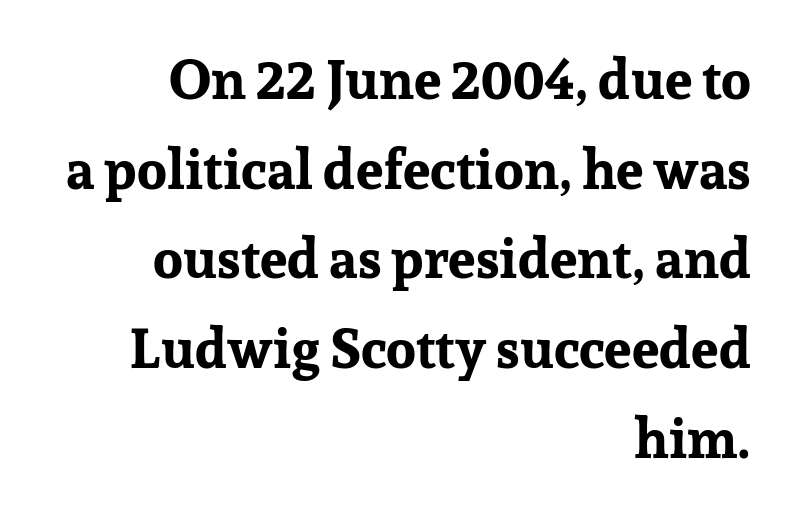
The image shows 55 px bold serif type, upright; set right-aligned, normal line spacing (1.63x), normal letter spacing, not underlined; low stroke contrast and a medium x-height.
